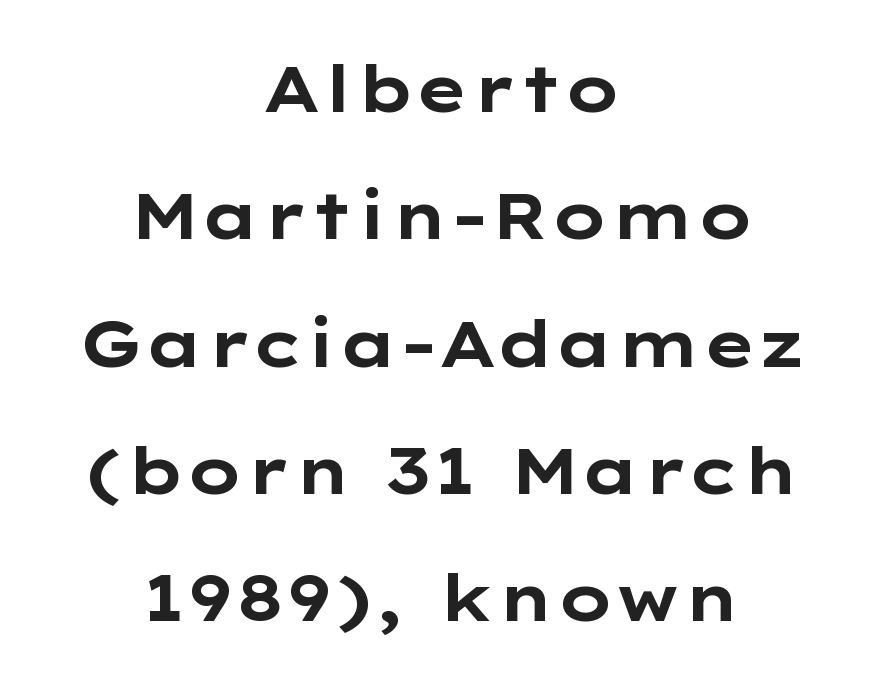
Q: Is the text bold? A: Yes.
Q: Is the text italic (slanted)? A: No, it is upright.
Q: Is the typeface a serif or a sans-serif typeface? A: Sans-serif.
Q: Is the text underlined? A: No.
Q: How is the paragraph aligned? A: Centered.
Q: Is the spacing between letters normal or unusually wide? A: Normal.
Q: Is the spacing between lines tight, normal or loose? A: Loose.
Q: Width (condensed, normal, or wide)? A: Wide.
Q: Stroke contrast? A: Low.
Q: x-height? A: Medium.
Q: Monospaced? A: No.
